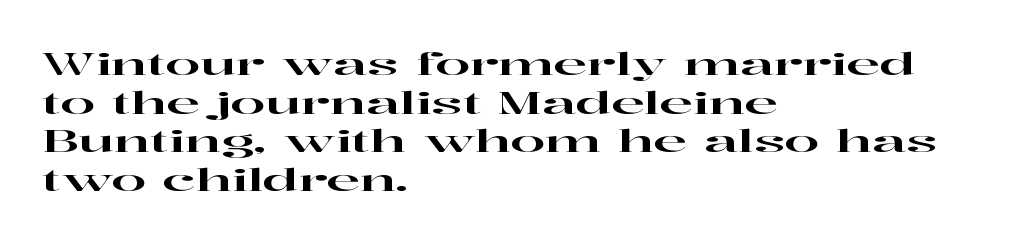
Vertically, the passage feels balanced, rows spaced as you'd expect. The lines in this sample share a left origin and differ only in where they stop. Italic: no, the glyphs are upright roman. The line texture is even and compact thanks to regular tracking.
